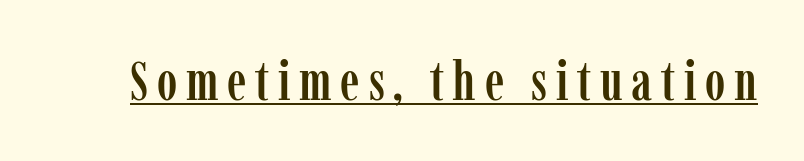
Do the characters align in a grid? No, the font is proportional. This is roman type, the default non-slanted kind. The face used here appears with an underline applied. Classification — serif.
